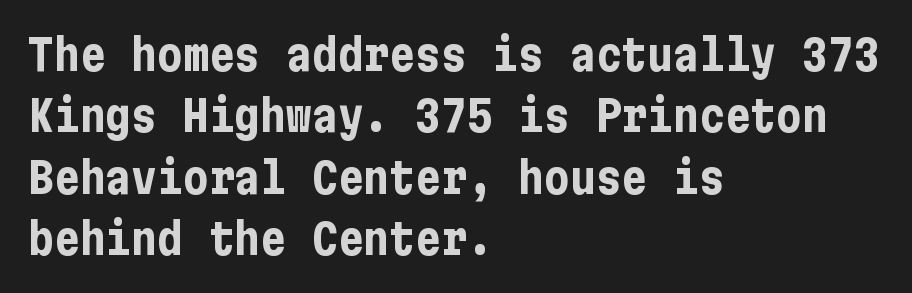
The image shows 43 px bold, condensed sans-serif type, upright; set left-aligned, normal line spacing (1.43x), normal letter spacing, not underlined; low stroke contrast and a medium x-height.
